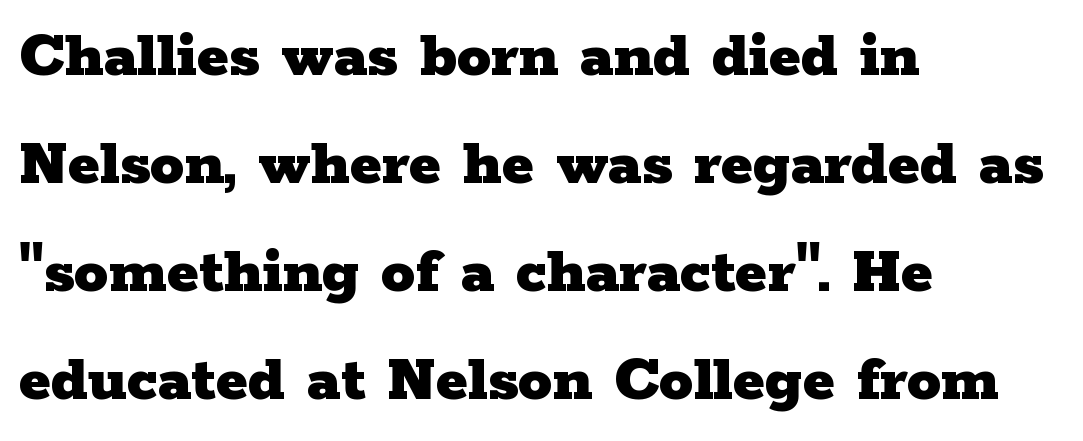
The image shows 68 px heavy, wide serif type, upright; set left-aligned, normal line spacing (1.59x), normal letter spacing, not underlined; low stroke contrast and a medium x-height.
